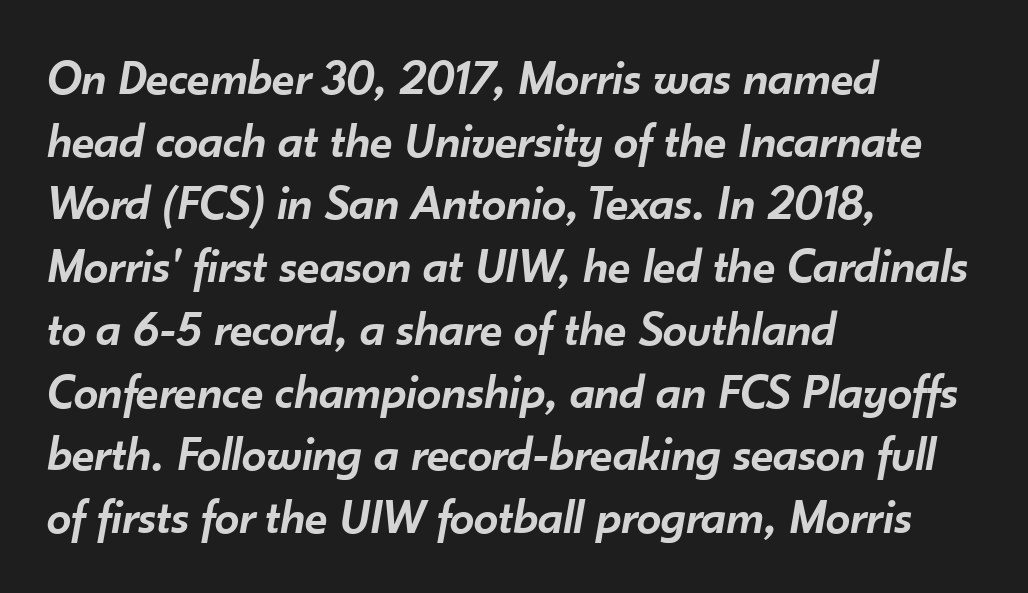
The image shows 49 px semibold type, italic (leaning right); set left-aligned, normal line spacing (1.28x), normal letter spacing, not underlined; low stroke contrast and a small x-height.
